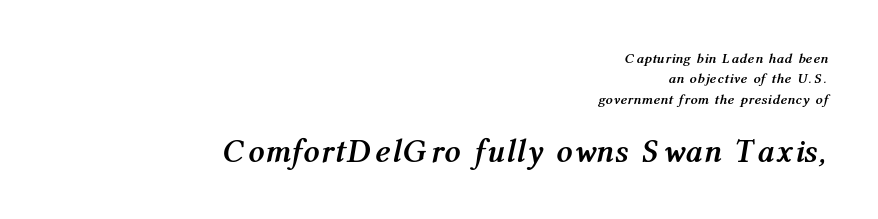
How would I describe the line gaps? Plain and ordinary. Notice how the passage keeps a crisp vertical edge on the right only. The letters are slanted; this is an italic face. Unmarked baselines from the first word to the last.
